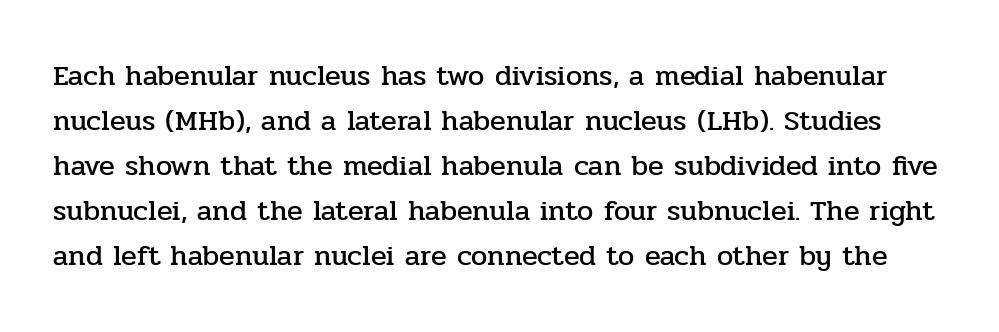
{"serif": "yes", "italic": "no", "width": "normal", "stroke_contrast": "low", "x_height": "medium", "monospaced": "no", "underline": "no", "line_spacing": "normal", "line_spacing_ratio": 1.55, "letter_spacing": "normal", "letter_spacing_em": 0.0, "glyph_px": 29}
